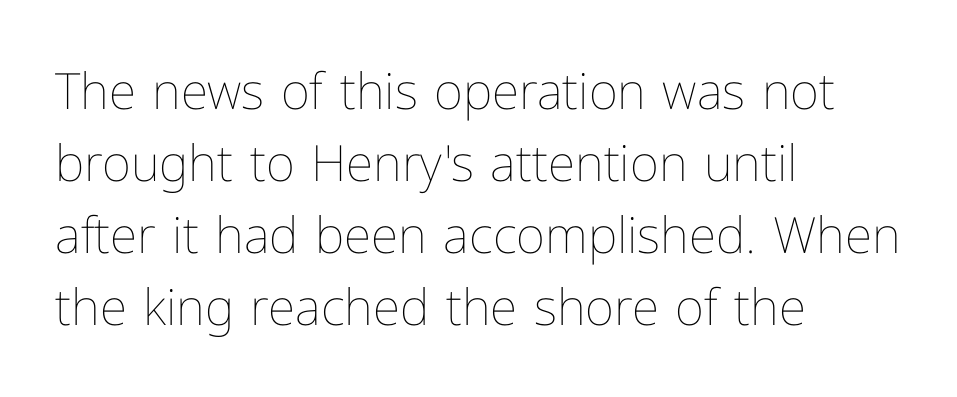
The image shows 50 px thin type, upright; set left-aligned, normal line spacing (1.44x), normal letter spacing, not underlined; low stroke contrast and a medium x-height.
